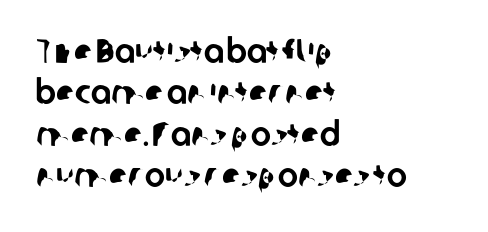
The image shows 34 px sans-serif type; set left-aligned, line spacing 1.22x, normal letter spacing, not underlined; low stroke contrast and a medium x-height.
